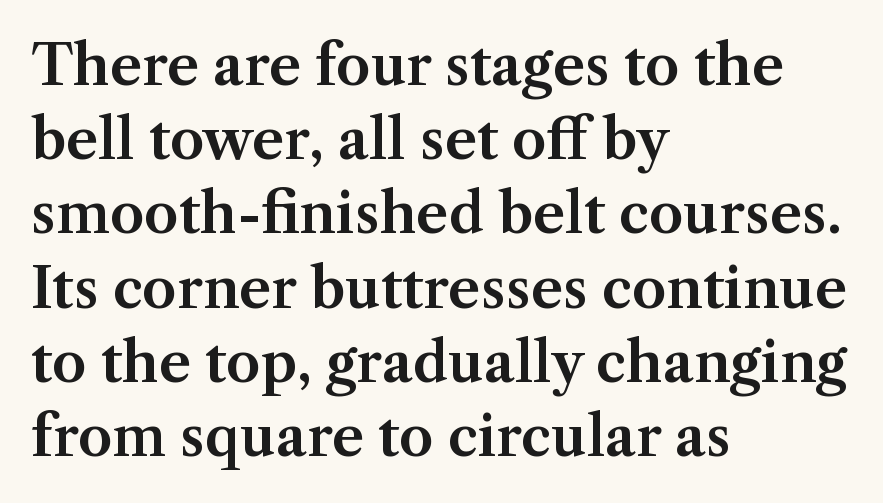
Old-style or modern, the face here clearly has serifs. Line beginnings align vertically; line endings do not. Line spacing here is normal. Descenders are the only things crossing below the line. Tracking value appears to be zero — textbook default spacing. Think of a printed novel: that variable character pitch is what you see here.
